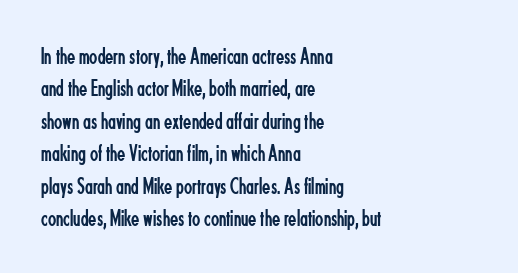
The image shows 24 px text type, upright; set left-aligned, normal line spacing (1.35x), normal letter spacing, not underlined.
